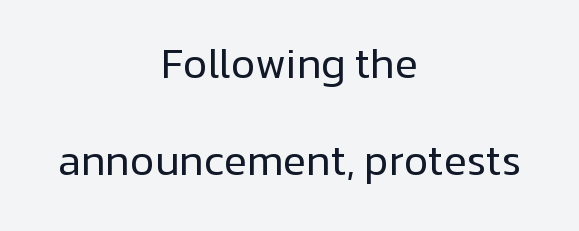
{"serif": "no", "italic": "no", "bold": "no", "weight": "regular", "width": "normal", "stroke_contrast": "low", "x_height": "medium", "monospaced": "no", "underline": "no", "align": "center", "line_spacing": "loose", "line_spacing_ratio": 2.31, "letter_spacing": "normal", "letter_spacing_em": 0.0, "glyph_px": 42}
